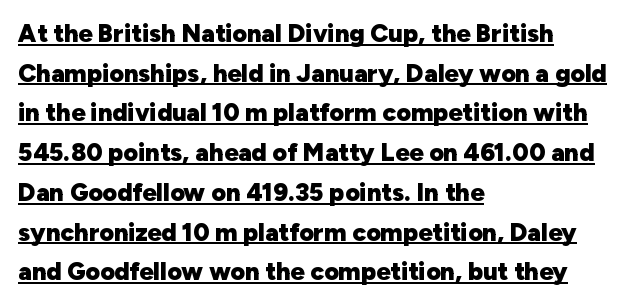
The image shows 25 px bold type, upright; set left-aligned, normal line spacing (1.59x), normal letter spacing, underlined.
